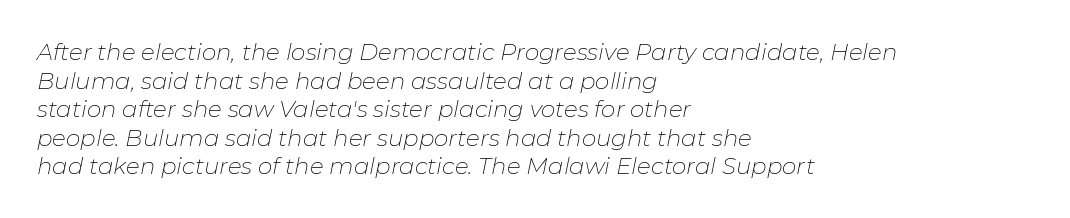
Q: Is the text bold? A: No.
Q: Is the text italic (slanted)? A: Yes, it leans right by about 11 degrees.
Q: Is the text underlined? A: No.
Q: How is the paragraph aligned? A: Left-aligned.
Q: Is the spacing between letters normal or unusually wide? A: Normal.
